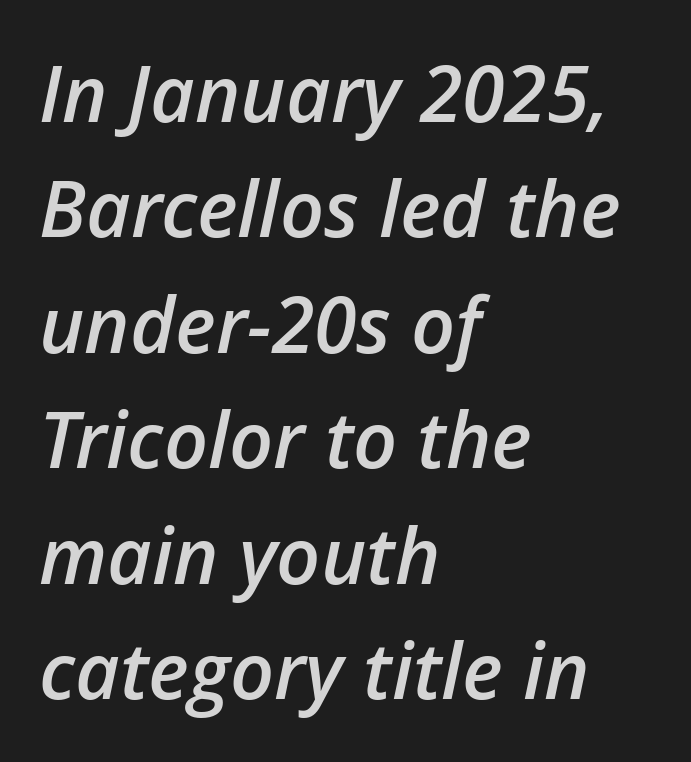
{"italic": "yes", "lean": "right", "slant_degrees": 12, "bold": "semi", "weight": "semibold", "width": "normal", "stroke_contrast": "low", "x_height": "medium", "monospaced": "no", "underline": "no", "align": "left", "line_spacing": "normal", "line_spacing_ratio": 1.5, "letter_spacing": "normal", "letter_spacing_em": 0.0, "glyph_px": 77}
